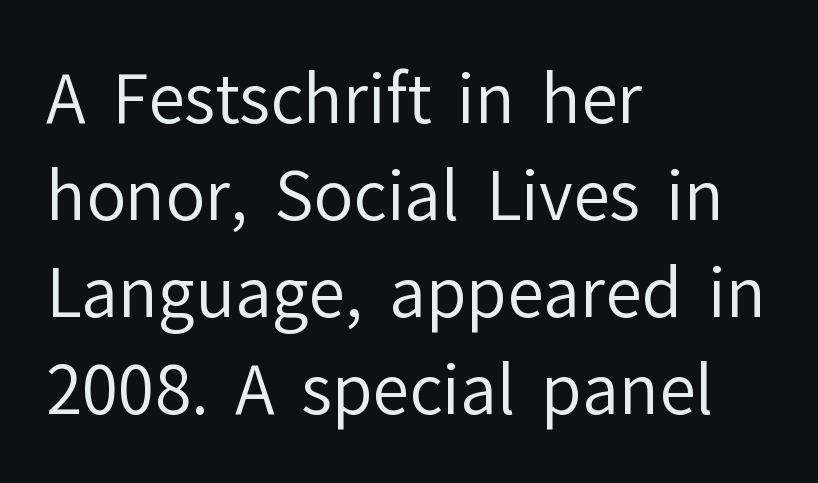
The font family rendered here belongs to the sans-serif group. The lines are quadded left. The strokes are not fattened; the text isn't bold. Baseline-to-baseline distance is the conventional proportion of letter height. The letters sit at their default tracking, neither squeezed nor spread. Posture: straight, roman, zero tilt.
